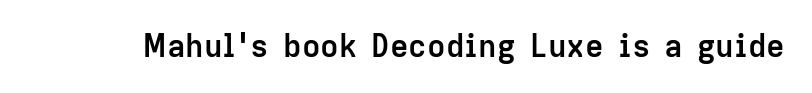
The image shows 31 px semibold sans-serif type, upright; set normal letter spacing, not underlined; low stroke contrast and a medium x-height.
